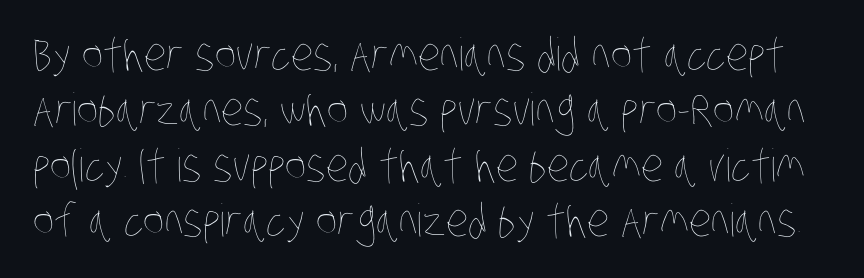
The image shows 45 px thin, condensed type; set line spacing 1.23x, normal letter spacing, not underlined; low stroke contrast and a large x-height.
